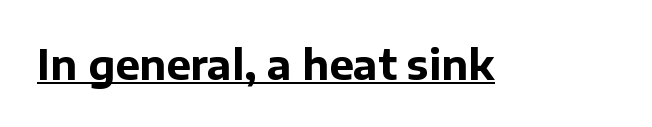
Q: Is the text bold? A: Yes.
Q: Is the text italic (slanted)? A: No, it is upright.
Q: Is the typeface a serif or a sans-serif typeface? A: Sans-serif.
Q: Is the text underlined? A: Yes.
Q: Is the spacing between letters normal or unusually wide? A: Normal.
Q: Width (condensed, normal, or wide)? A: Normal.
Q: Stroke contrast? A: Low.
Q: x-height? A: Medium.
Q: Monospaced? A: No.
